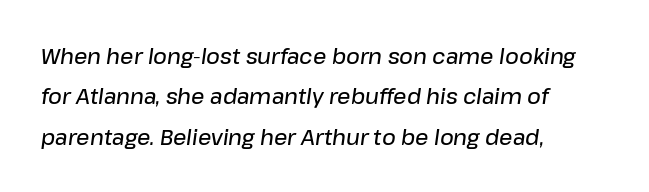
The image shows 21 px text type, italic (leaning right); set left-aligned, loose line spacing (1.92x), normal letter spacing, not underlined.
